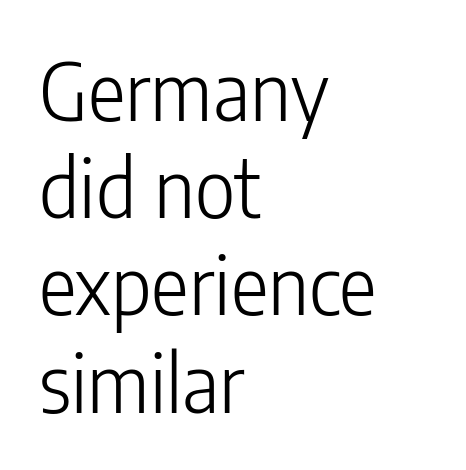
Q: Is the text bold? A: No.
Q: Is the text italic (slanted)? A: No, it is upright.
Q: Is the typeface a serif or a sans-serif typeface? A: Sans-serif.
Q: Is the text underlined? A: No.
Q: How is the paragraph aligned? A: Left-aligned.
Q: Is the spacing between letters normal or unusually wide? A: Normal.
Q: Width (condensed, normal, or wide)? A: Condensed.
Q: Stroke contrast? A: Low.
Q: x-height? A: Medium.
Q: Monospaced? A: No.
